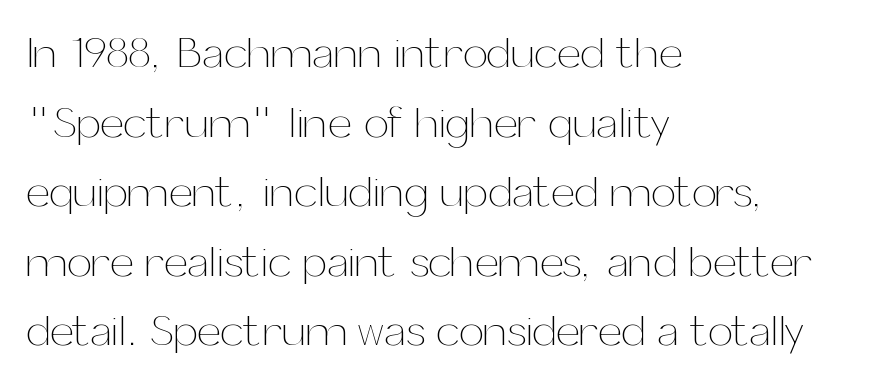
The image shows 44 px thin type, upright; set left-aligned, normal line spacing (1.58x), normal letter spacing, not underlined; medium stroke contrast and a medium x-height.
